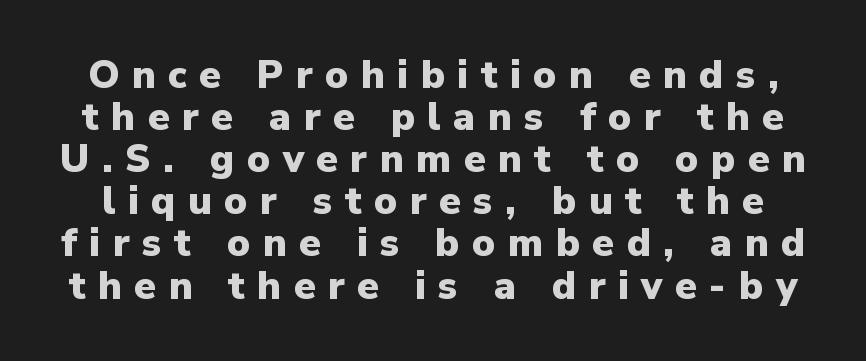
Stroke thickness is high; the sample reads as a true bold. Compared with typical paragraphs, the rows here are closer together. Varying glyph widths throughout — classic text-font behaviour. Letterform terminals end flat and unadorned throughout the passage.
